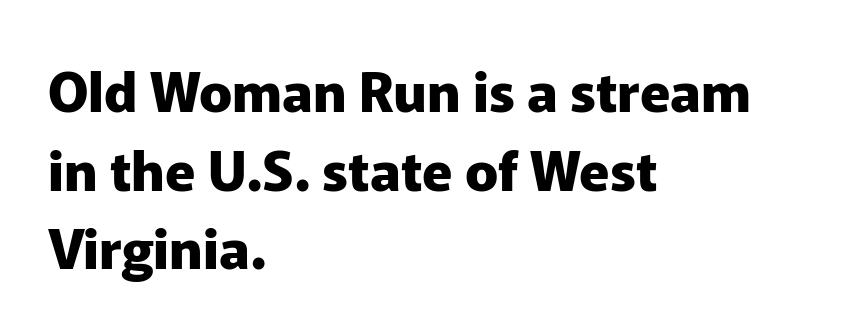
The image shows 55 px heavy sans-serif type, upright; set left-aligned, normal line spacing (1.43x), normal letter spacing, not underlined; low stroke contrast and a medium x-height.
